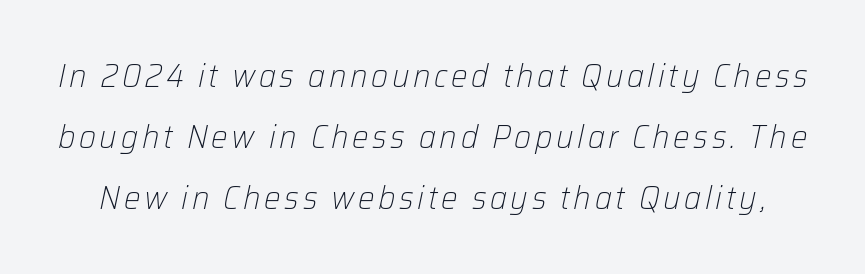
Descenders hang freely into open space. The letters are slanted; this is an italic face. Vertical stems look standard width or narrower in stroke. Varying glyph widths throughout — classic text-font behaviour.
